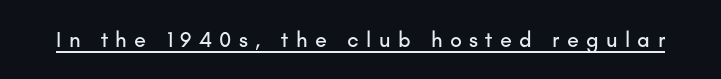
{"italic": "no", "underline": "yes", "letter_spacing": "wide", "letter_spacing_em": 0.33, "glyph_px": 22}
